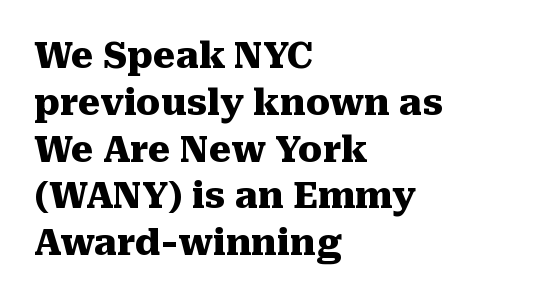
{"serif": "yes", "italic": "no", "bold": "yes", "weight": "heavy", "width": "normal", "stroke_contrast": "medium", "x_height": "medium", "monospaced": "no", "underline": "no", "align": "left", "line_spacing": "normal", "line_spacing_ratio": 1.3, "letter_spacing": "normal", "letter_spacing_em": 0.0, "glyph_px": 36}
